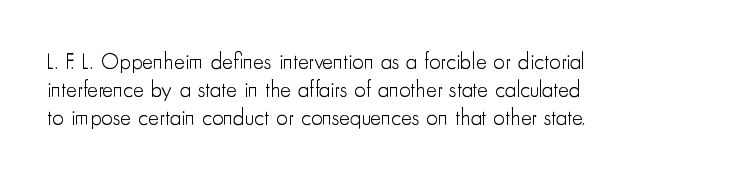
{"italic": "no", "bold": "no", "underline": "no", "align": "left", "line_spacing_ratio": 1.22, "letter_spacing": "normal", "letter_spacing_em": 0.0, "glyph_px": 23}
